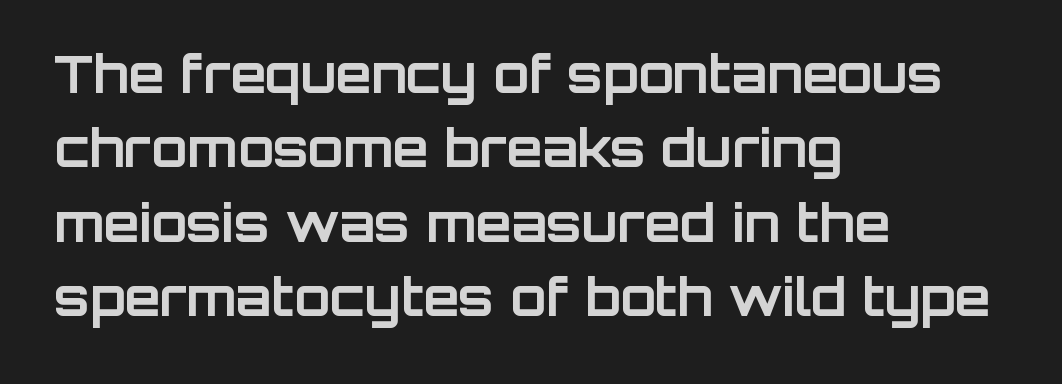
Teacher's note: observe the even left margin — that is flush-left alignment. Nope, no serifs anywhere on these letters. Words float on clear page, feet unadorned. Standard letterfit; no display-style spreading of the glyphs. How would I describe the line gaps? Plain and ordinary.
